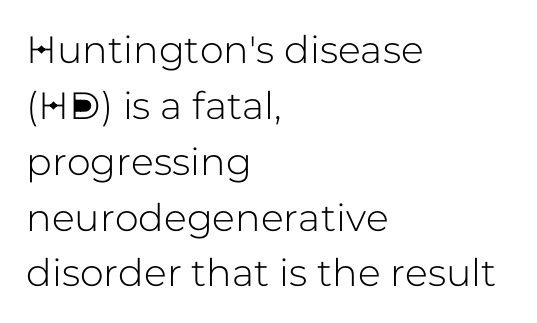
The image shows 38 px sans-serif type, upright; set left-aligned, normal line spacing (1.47x), normal letter spacing, not underlined; low stroke contrast and a medium x-height.
